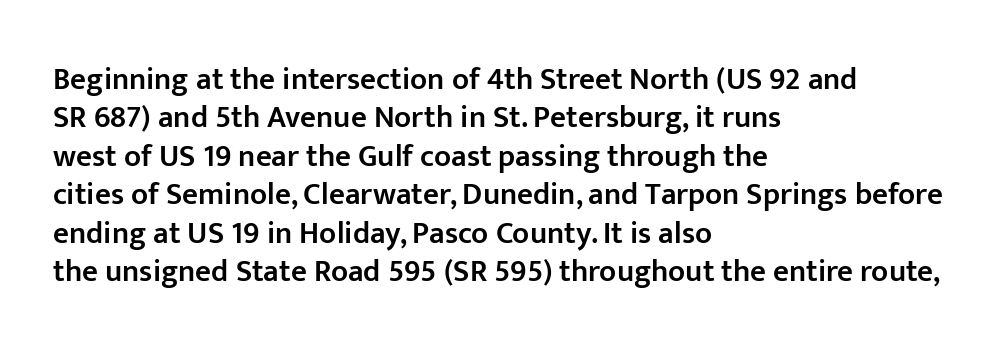
Q: Is the text bold? A: Semi-bold.
Q: Is the text italic (slanted)? A: No, it is upright.
Q: Is the typeface a serif or a sans-serif typeface? A: Sans-serif.
Q: Is the text underlined? A: No.
Q: How is the paragraph aligned? A: Left-aligned.
Q: Is the spacing between letters normal or unusually wide? A: Normal.
Q: Width (condensed, normal, or wide)? A: Normal.
Q: Stroke contrast? A: Low.
Q: x-height? A: Medium.
Q: Monospaced? A: No.
